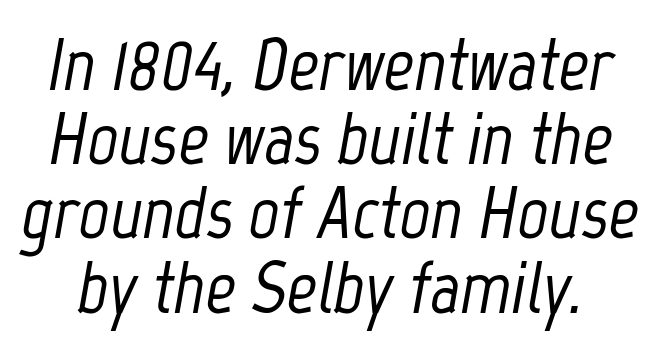
{"italic": "yes", "lean": "right", "slant_degrees": 12, "width": "condensed", "stroke_contrast": "low", "x_height": "medium", "monospaced": "no", "underline": "no", "line_spacing": "tight", "line_spacing_ratio": 0.99, "letter_spacing": "normal", "letter_spacing_em": 0.0, "glyph_px": 75}
